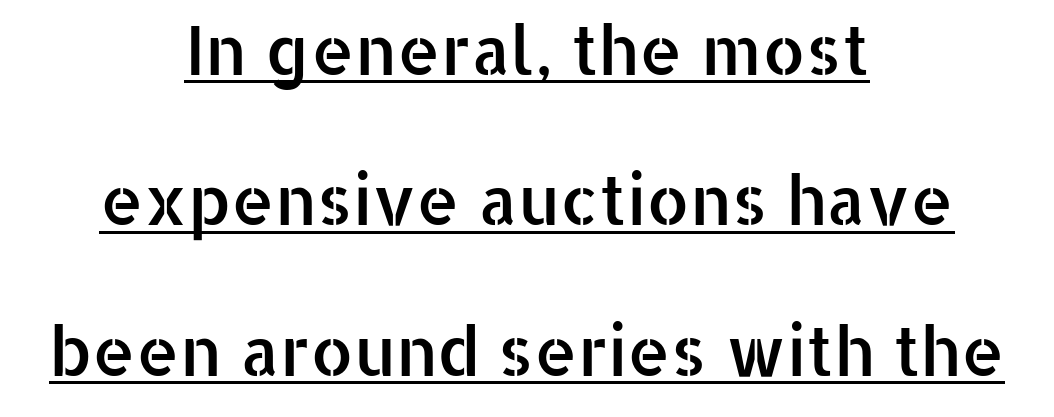
The image shows 68 px sans-serif type, upright; set centered, loose line spacing (2.21x), normal letter spacing, underlined; low stroke contrast and a medium x-height.
